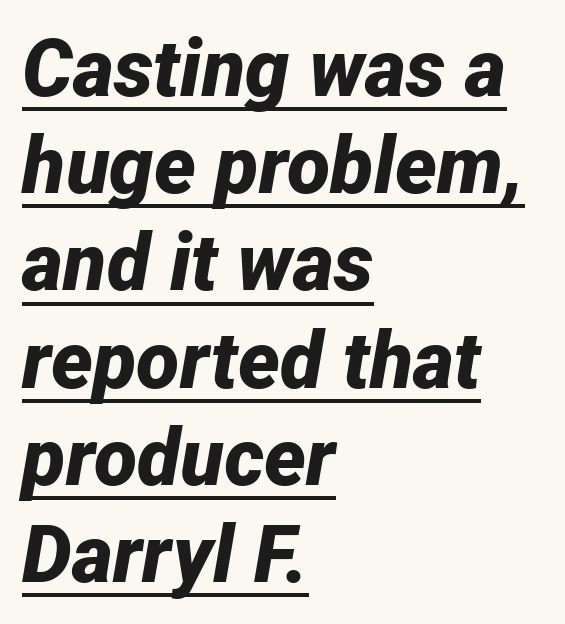
The image shows 79 px bold type, italic (leaning right); set left-aligned, line spacing 1.23x, normal letter spacing, underlined; low stroke contrast and a medium x-height.
